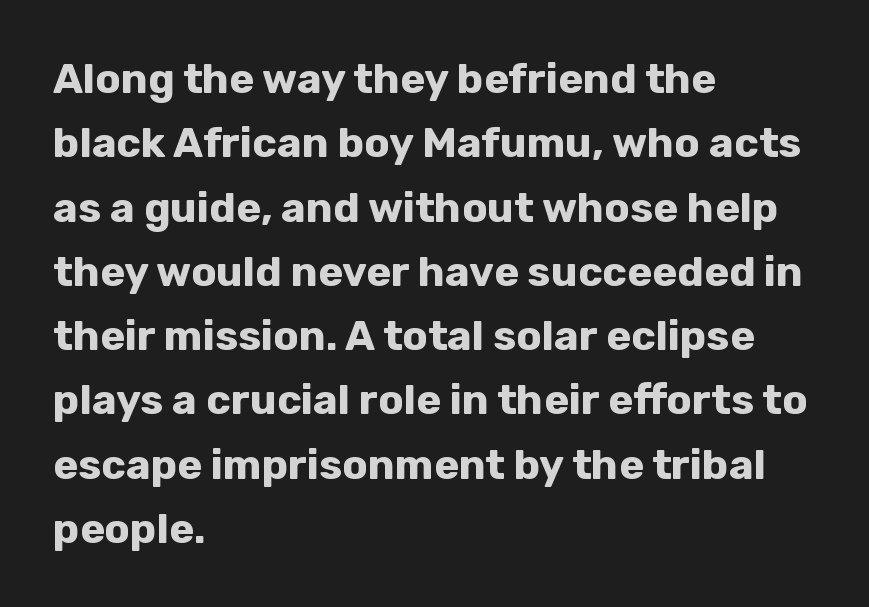
The image shows 42 px bold sans-serif type, upright; set left-aligned, normal line spacing (1.53x), normal letter spacing, not underlined; low stroke contrast and a medium x-height.
